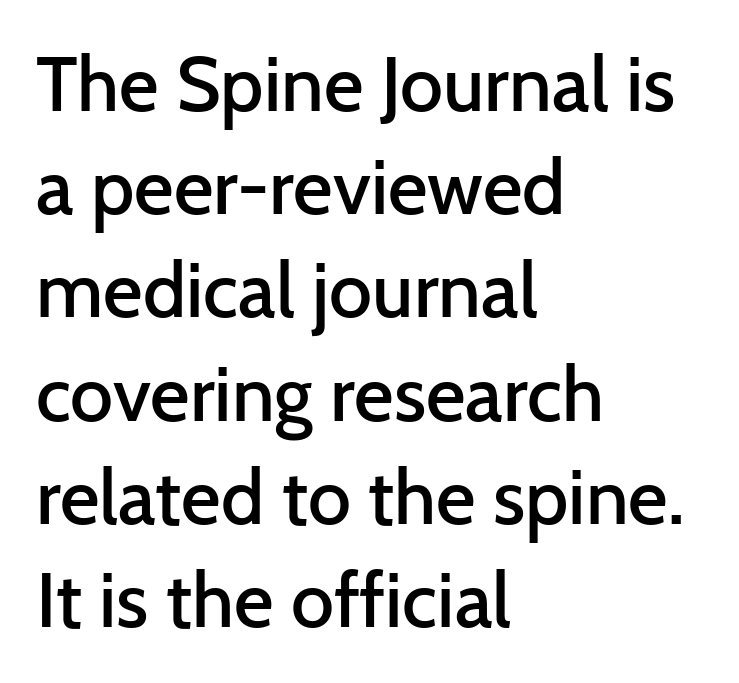
Q: Is the text bold? A: Semi-bold.
Q: Is the text italic (slanted)? A: No, it is upright.
Q: Is the typeface a serif or a sans-serif typeface? A: Sans-serif.
Q: Is the text underlined? A: No.
Q: How is the paragraph aligned? A: Left-aligned.
Q: Is the spacing between letters normal or unusually wide? A: Normal.
Q: Is the spacing between lines tight, normal or loose? A: Normal.
Q: Width (condensed, normal, or wide)? A: Normal.
Q: Stroke contrast? A: Low.
Q: x-height? A: Medium.
Q: Monospaced? A: No.
